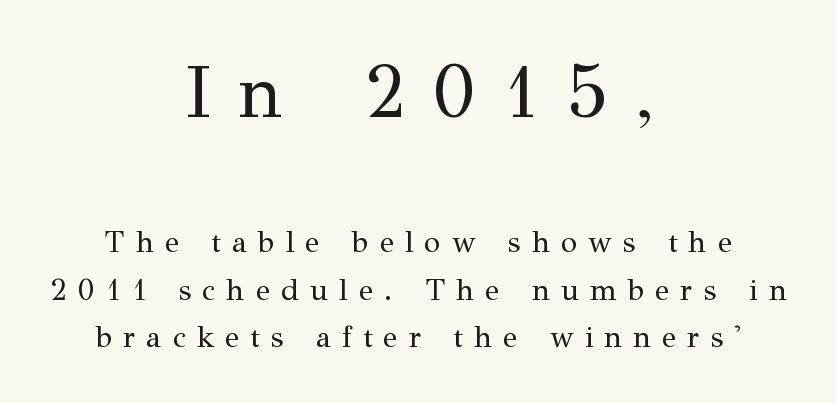
Baseline-to-baseline distance is the conventional proportion of letter height. Typeset on center — no edge is straight. Someone cranked the tracking dial way up on this one. The specimen reads as upright at a glance. Decoration check: the copy has no underline. Note the varied advance widths — an 'i' is clearly narrower than an 'm'.
